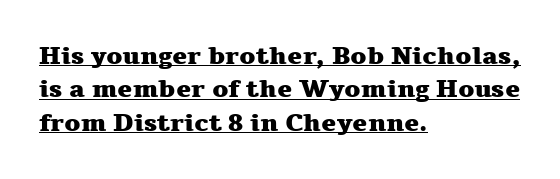
{"italic": "no", "bold": "yes", "underline": "yes", "align": "left", "line_spacing": "normal", "line_spacing_ratio": 1.34, "letter_spacing": "normal", "letter_spacing_em": 0.0, "glyph_px": 25}
